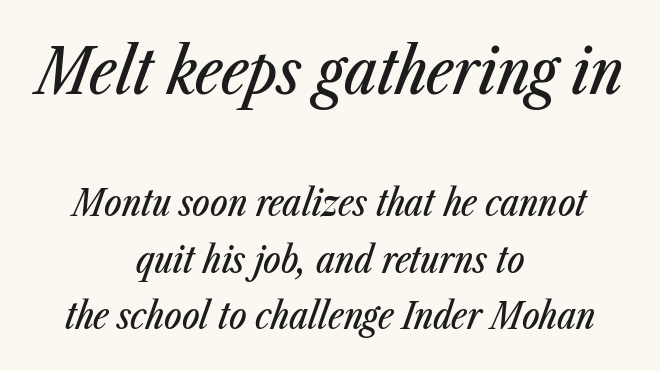
Q: Is the text italic (slanted)? A: Yes, it leans right by about 23 degrees.
Q: Is the text underlined? A: No.
Q: How is the paragraph aligned? A: Centered.
Q: Is the spacing between letters normal or unusually wide? A: Normal.
Q: Is the spacing between lines tight, normal or loose? A: Normal.
Q: Which block of text is set in a larger size, the first (top) or the second (bottom)? A: The first (top) one.
Q: Width (condensed, normal, or wide)? A: Condensed.
Q: Stroke contrast? A: Low.
Q: x-height? A: Medium.
Q: Monospaced? A: No.
